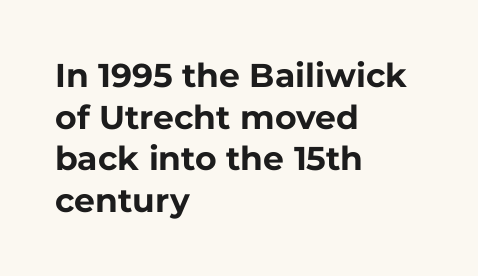
{"serif": "no", "italic": "no", "bold": "yes", "weight": "bold", "width": "normal", "stroke_contrast": "low", "x_height": "medium", "monospaced": "no", "underline": "no", "align": "left", "line_spacing": "normal", "line_spacing_ratio": 1.26, "letter_spacing": "normal", "letter_spacing_em": 0.0, "glyph_px": 33}
